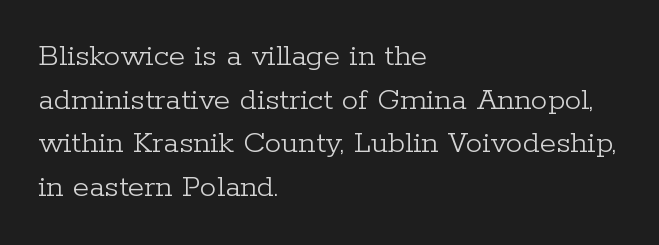
The image shows 33 px light serif type, upright; set left-aligned, normal line spacing (1.32x), normal letter spacing, not underlined; low stroke contrast and a medium x-height.
